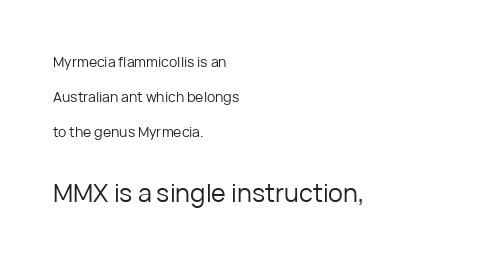
Q: Is the text bold? A: No.
Q: Is the text italic (slanted)? A: No, it is upright.
Q: Is the text underlined? A: No.
Q: How is the paragraph aligned? A: Left-aligned.
Q: Is the spacing between letters normal or unusually wide? A: Normal.
Q: Is the spacing between lines tight, normal or loose? A: Loose.
Q: Which block of text is set in a larger size, the first (top) or the second (bottom)? A: The second (bottom) one.
